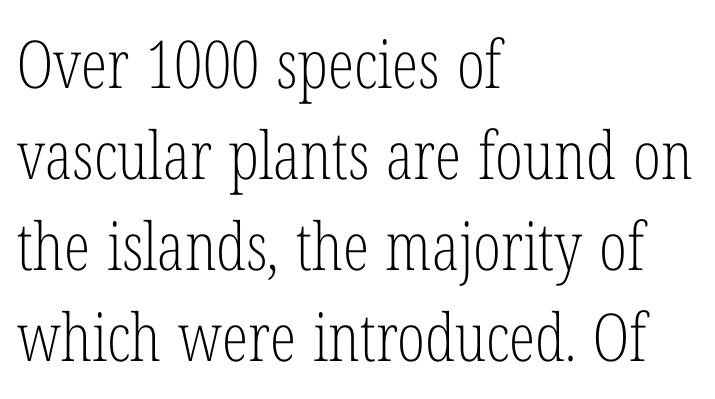
Q: Is the text bold? A: No.
Q: Is the text italic (slanted)? A: No, it is upright.
Q: Is the typeface a serif or a sans-serif typeface? A: Serif.
Q: Is the text underlined? A: No.
Q: How is the paragraph aligned? A: Left-aligned.
Q: Is the spacing between letters normal or unusually wide? A: Normal.
Q: Is the spacing between lines tight, normal or loose? A: Normal.
Q: Width (condensed, normal, or wide)? A: Condensed.
Q: Stroke contrast? A: Low.
Q: x-height? A: Medium.
Q: Monospaced? A: No.
